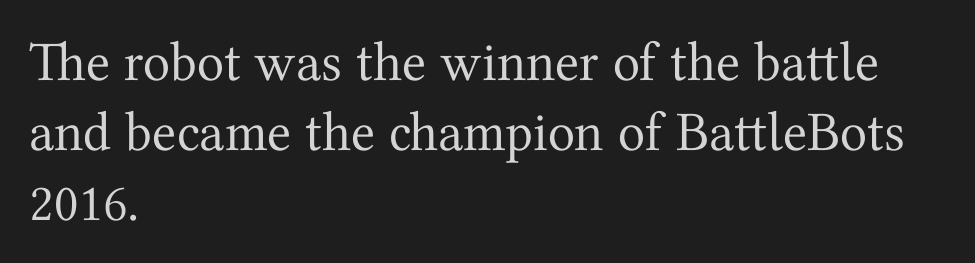
Q: Is the text bold? A: No.
Q: Is the text italic (slanted)? A: No, it is upright.
Q: Is the typeface a serif or a sans-serif typeface? A: Serif.
Q: Is the text underlined? A: No.
Q: How is the paragraph aligned? A: Left-aligned.
Q: Is the spacing between letters normal or unusually wide? A: Normal.
Q: Is the spacing between lines tight, normal or loose? A: Normal.
Q: Width (condensed, normal, or wide)? A: Normal.
Q: Stroke contrast? A: Medium.
Q: x-height? A: Medium.
Q: Monospaced? A: No.
